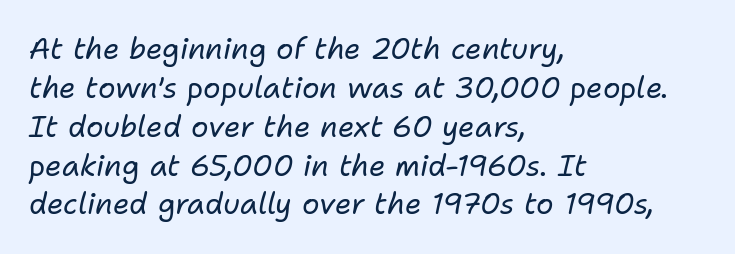
{"italic": "yes", "lean": "right", "slant_degrees": 11, "bold": "no", "weight": "regular", "width": "normal", "stroke_contrast": "low", "x_height": "medium", "monospaced": "no", "underline": "no", "align": "left", "line_spacing": "normal", "line_spacing_ratio": 1.34, "letter_spacing": "normal", "letter_spacing_em": 0.0, "glyph_px": 29}
